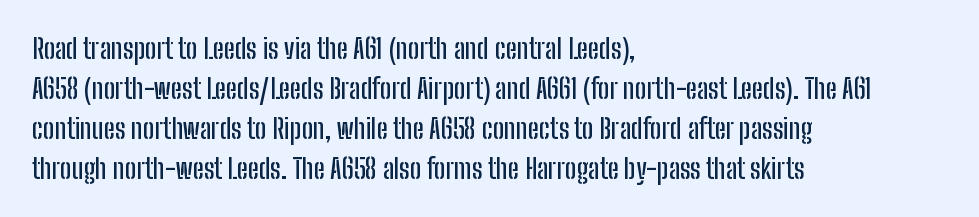
Q: Is the text italic (slanted)? A: No, it is upright.
Q: Is the text underlined? A: No.
Q: How is the paragraph aligned? A: Left-aligned.
Q: Is the spacing between letters normal or unusually wide? A: Normal.
Q: Is the spacing between lines tight, normal or loose? A: Normal.
